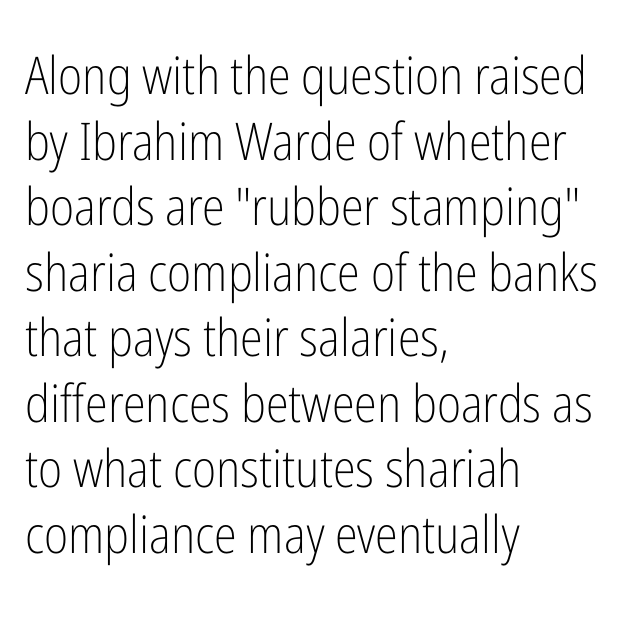
Q: Is the text bold? A: No.
Q: Is the text italic (slanted)? A: No, it is upright.
Q: Is the typeface a serif or a sans-serif typeface? A: Sans-serif.
Q: Is the text underlined? A: No.
Q: How is the paragraph aligned? A: Left-aligned.
Q: Is the spacing between letters normal or unusually wide? A: Normal.
Q: Is the spacing between lines tight, normal or loose? A: Normal.
Q: Width (condensed, normal, or wide)? A: Condensed.
Q: Stroke contrast? A: Low.
Q: x-height? A: Medium.
Q: Monospaced? A: No.
